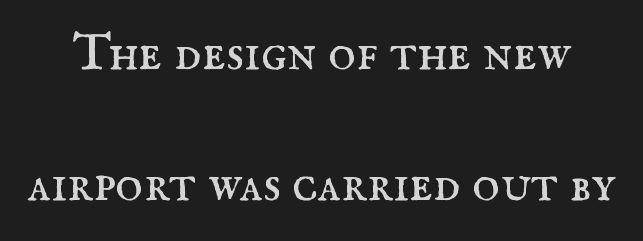
The image shows 53 px regular-weight serif type, upright; set loose line spacing (2.47x), normal letter spacing, not underlined; medium stroke contrast and a small x-height.
